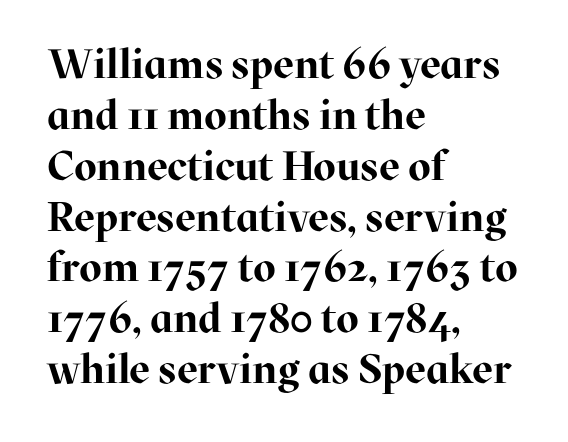
The image shows 41 px bold serif type, upright; set left-aligned, line spacing 1.24x, normal letter spacing, not underlined; high stroke contrast and a medium x-height.
